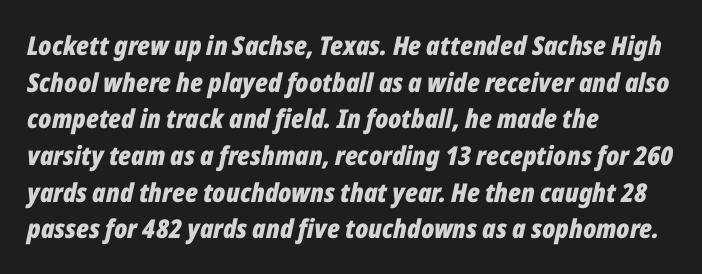
Set as a true bold cut, around the 700 mark. The words here are not underlined. Words appear dense and cohesive because spacing is normal. Is the block centered? No — it sits flush against the left margin. The specimen reads as italic at a glance. Vertical spacing — default.
